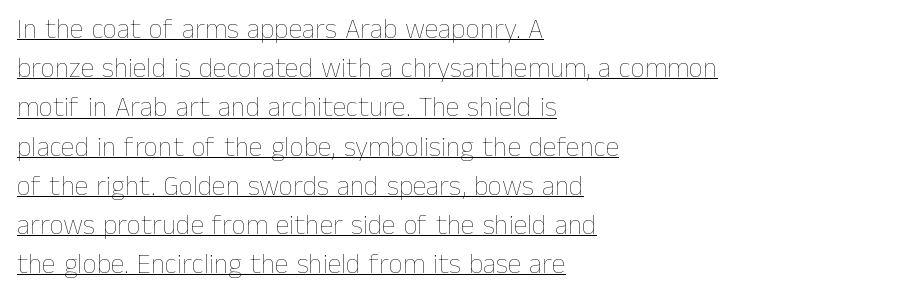
The image shows 28 px thin type, upright; set left-aligned, normal line spacing (1.4x), normal letter spacing, underlined; low stroke contrast and a medium x-height.
